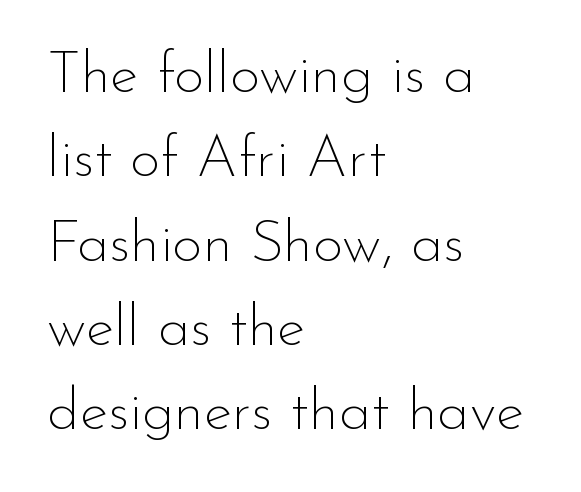
Observe the absence of serifs on each vertical stroke in this sample. Looks like regular typesetting: each glyph gets only the width it needs. This sample uses plain, unmodified letter spacing. Each new line begins a customary step beneath the previous one. This is roman type, the default non-slanted kind.
